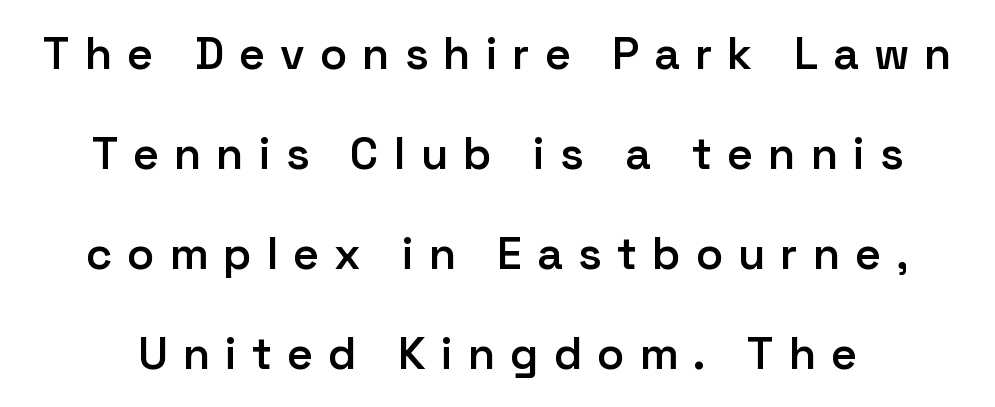
Q: Is the text bold? A: Semi-bold.
Q: Is the text italic (slanted)? A: No, it is upright.
Q: Is the typeface a serif or a sans-serif typeface? A: Sans-serif.
Q: Is the text underlined? A: No.
Q: Is the spacing between letters normal or unusually wide? A: Unusually wide.
Q: Is the spacing between lines tight, normal or loose? A: Loose.
Q: Width (condensed, normal, or wide)? A: Normal.
Q: Stroke contrast? A: Low.
Q: x-height? A: Medium.
Q: Monospaced? A: No.
